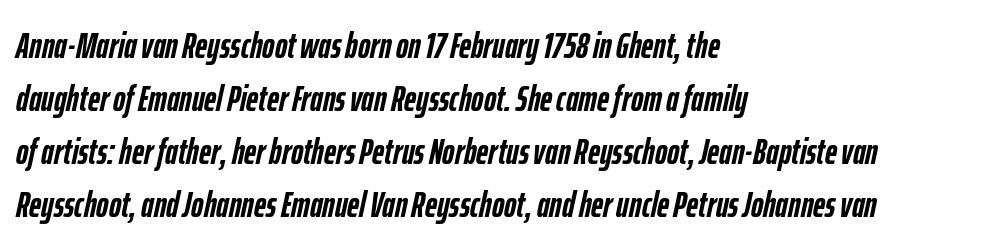
Every character sits at an angle, as italics do. Baseline-to-baseline distance is the conventional proportion of letter height. Descenders hang freely into open space. Spacing between characters is what you'd get straight out of the box. The passage shown is emphatically bold.
